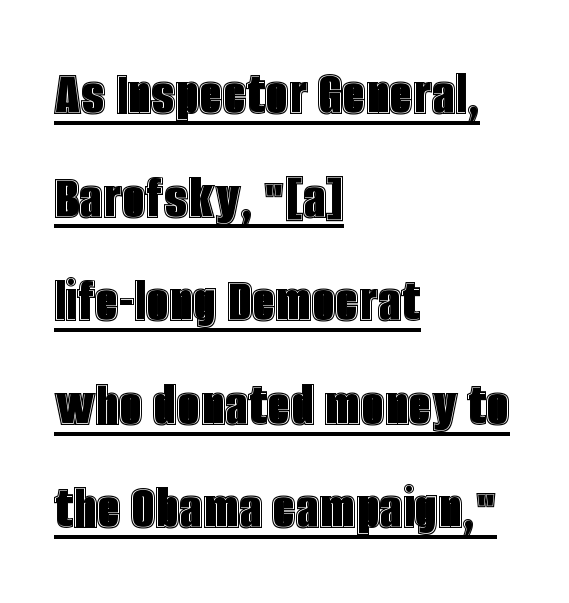
The image shows 66 px condensed type, upright; set left-aligned, normal line spacing (1.57x), normal letter spacing, underlined; a large x-height.
